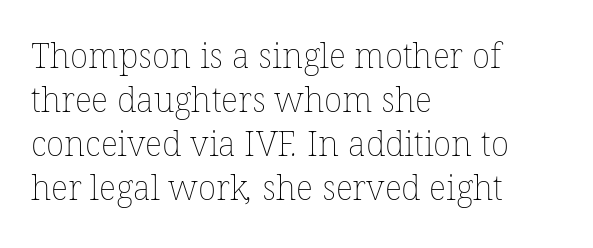
{"bold": "no", "weight": "thin", "width": "normal", "stroke_contrast": "low", "x_height": "medium", "monospaced": "no", "underline": "no", "align": "left", "line_spacing": "normal", "line_spacing_ratio": 1.29, "letter_spacing": "normal", "letter_spacing_em": 0.0, "glyph_px": 34}
